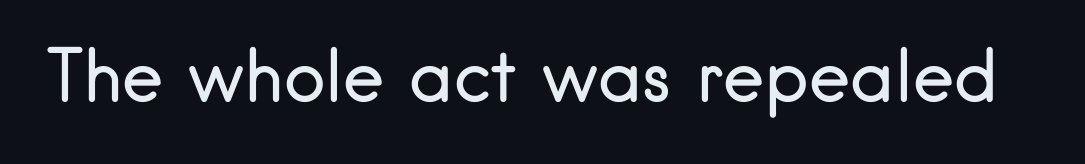
Standard letterfit; no display-style spreading of the glyphs. These lines are rendered in a variable-pitch font. The cut favours lightness, reaching ordinary text weight at its darkest. Nobody drew a line under any word here. I'd call this a sans setting — the letters go barefoot.
